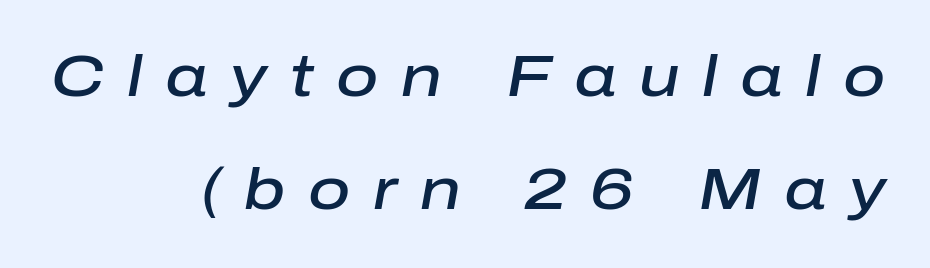
The image shows 58 px semibold type, italic (leaning right); set right-aligned, loose line spacing (1.95x), unusually wide letter spacing (+0.39 em), not underlined; low stroke contrast and a medium x-height.
